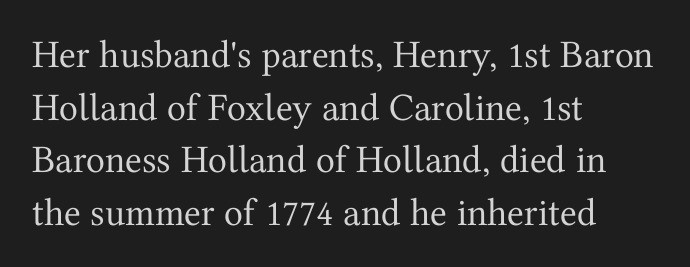
{"serif": "yes", "italic": "no", "bold": "no", "weight": "regular", "width": "normal", "stroke_contrast": "medium", "x_height": "medium", "monospaced": "no", "underline": "no", "align": "left", "line_spacing": "normal", "line_spacing_ratio": 1.35, "letter_spacing": "normal", "letter_spacing_em": 0.0, "glyph_px": 39}
